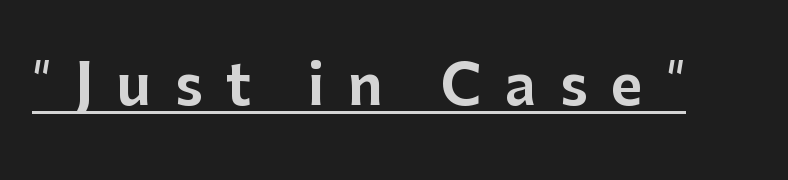
The image shows 55 px sans-serif type, upright; set unusually wide letter spacing (+0.42 em), underlined; low stroke contrast and a medium x-height.
